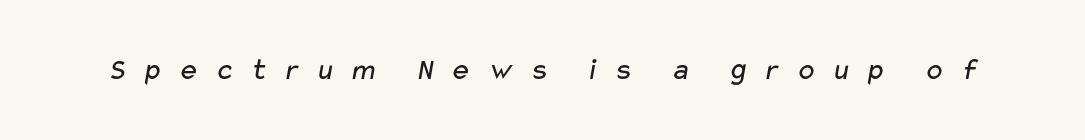
The image shows 31 px regular-weight, wide sans-serif type; set unusually wide letter spacing (+0.48 em), not underlined; low stroke contrast and a medium x-height.
